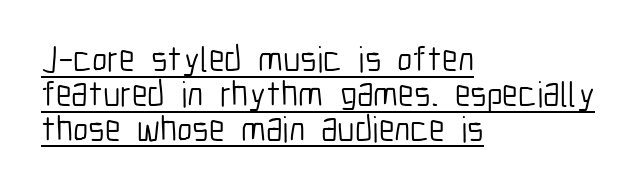
{"serif": "no", "italic": "no", "bold": "no", "weight": "light", "width": "condensed", "stroke_contrast": "low", "x_height": "medium", "monospaced": "no", "underline": "yes", "align": "left", "line_spacing": "tight", "line_spacing_ratio": 0.97, "letter_spacing": "normal", "letter_spacing_em": 0.0, "glyph_px": 36}
